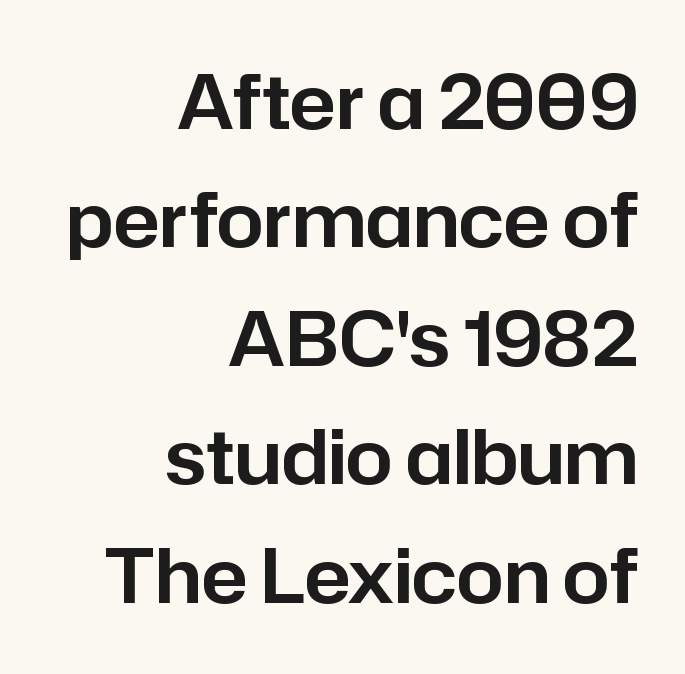
Vertical strokes here are truly vertical. Horizontal bands of white between lines are of average thickness. Tracking value appears to be zero — textbook default spacing. Each line ends at the same right margin while the left side varies.
